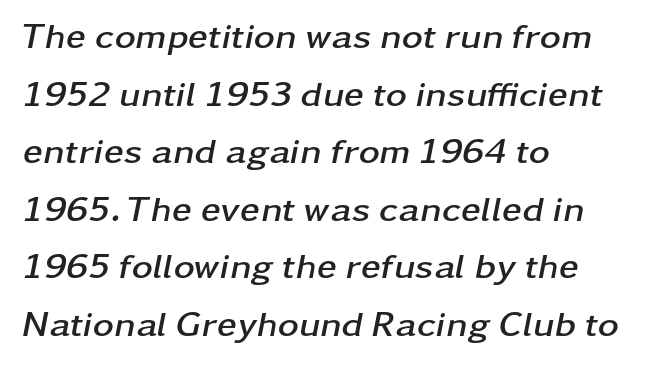
{"italic": "yes", "lean": "right", "slant_degrees": 11, "bold": "yes", "weight": "semibold", "width": "wide", "stroke_contrast": "low", "x_height": "medium", "monospaced": "no", "underline": "no", "align": "left", "line_spacing": "normal", "line_spacing_ratio": 1.6, "letter_spacing": "normal", "letter_spacing_em": 0.0, "glyph_px": 36}
